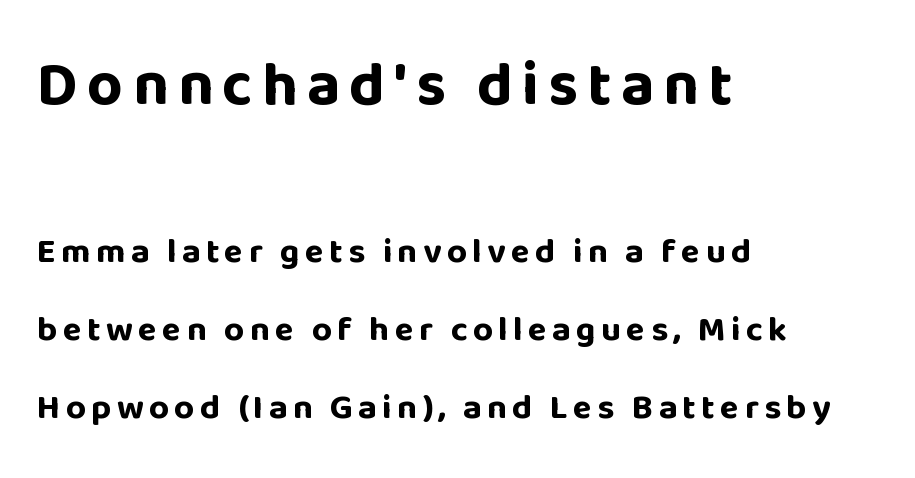
{"serif": "no", "italic": "no", "bold": "yes", "weight": "bold", "width": "normal", "stroke_contrast": "low", "x_height": "large", "monospaced": "no", "underline": "no", "align": "left", "line_spacing": "loose", "line_spacing_ratio": 2.22, "larger_block": "first", "size_ratio": 1.77, "glyph_px": 62}
